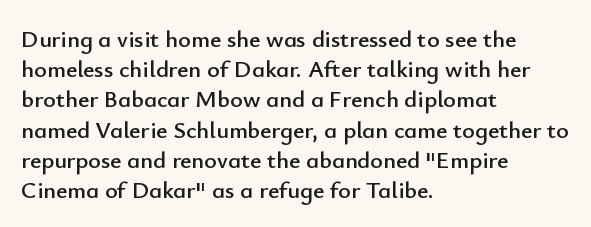
Leading: standard. Ascenders rise straight up at ninety degrees. The text block is weighted toward the left margin, trailing off unevenly rightward. Default kerning and tracking; the words read as compact shapes. Underlining? Definitely not there.
